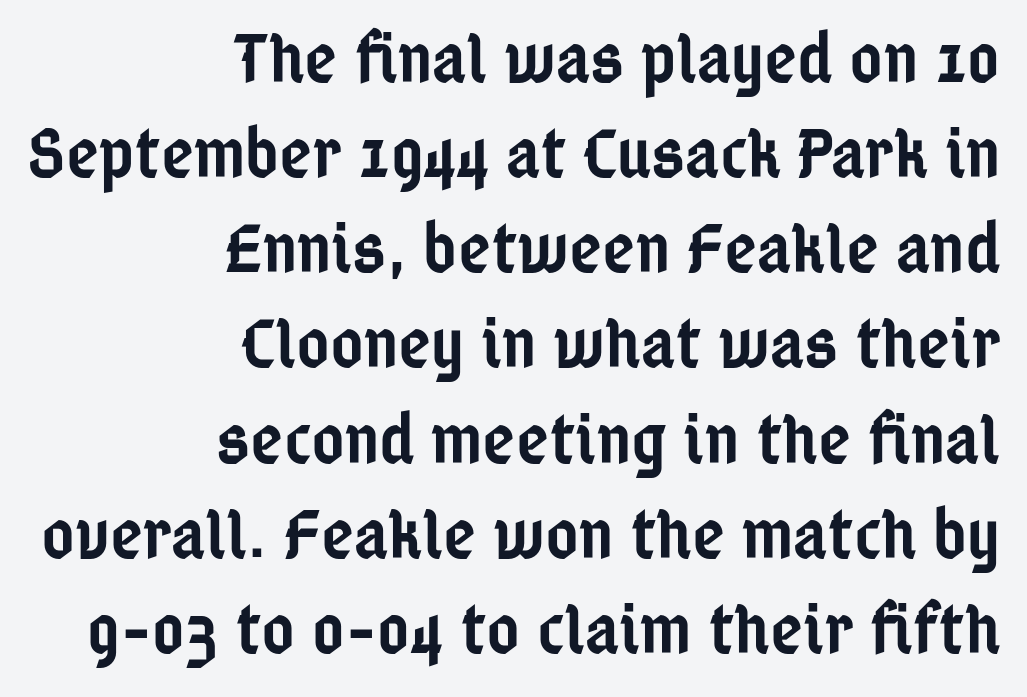
Q: Is the text bold? A: Semi-bold.
Q: Is the text italic (slanted)? A: No, it is upright.
Q: Is the typeface a serif or a sans-serif typeface? A: Sans-serif.
Q: Is the text underlined? A: No.
Q: How is the paragraph aligned? A: Right-aligned.
Q: Is the spacing between letters normal or unusually wide? A: Normal.
Q: Is the spacing between lines tight, normal or loose? A: Normal.
Q: Width (condensed, normal, or wide)? A: Condensed.
Q: Stroke contrast? A: Low.
Q: x-height? A: Medium.
Q: Monospaced? A: No.
